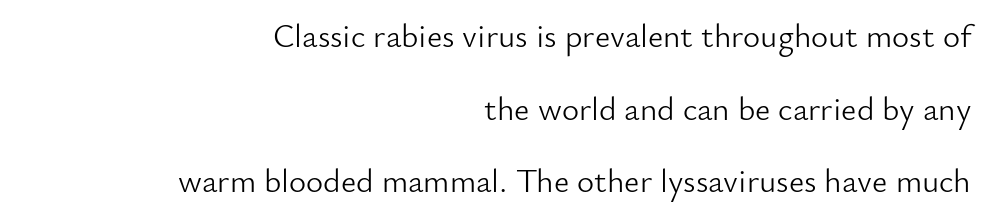
Q: Is the text bold? A: No.
Q: Is the text italic (slanted)? A: No, it is upright.
Q: Is the typeface a serif or a sans-serif typeface? A: Sans-serif.
Q: Is the text underlined? A: No.
Q: How is the paragraph aligned? A: Right-aligned.
Q: Is the spacing between letters normal or unusually wide? A: Normal.
Q: Is the spacing between lines tight, normal or loose? A: Loose.
Q: Width (condensed, normal, or wide)? A: Normal.
Q: Stroke contrast? A: Low.
Q: x-height? A: Small.
Q: Monospaced? A: No.
